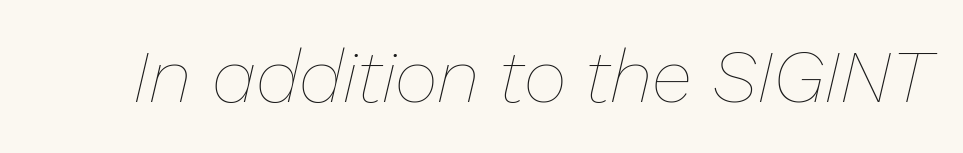
Letters have the restrained weight of plain body copy at most. Default kerning and tracking; the words read as compact shapes. The text carries the slant typical of an italic or oblique font. The rendering uses natural spacing where letterforms have individual widths. Only glyphs here, with clear space below each row.
